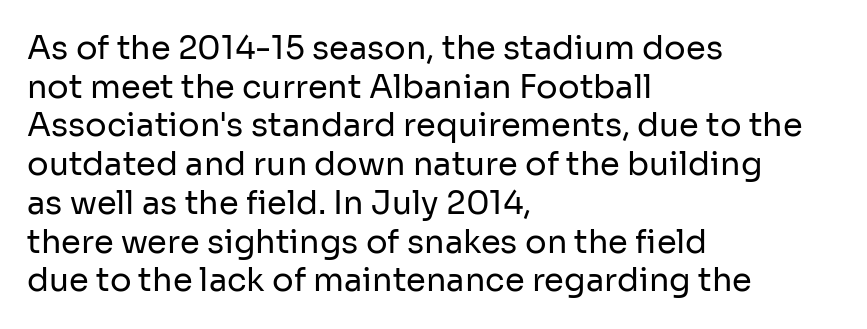
Q: Is the text bold? A: No.
Q: Is the text italic (slanted)? A: No, it is upright.
Q: Is the typeface a serif or a sans-serif typeface? A: Sans-serif.
Q: Is the text underlined? A: No.
Q: How is the paragraph aligned? A: Left-aligned.
Q: Is the spacing between letters normal or unusually wide? A: Normal.
Q: Width (condensed, normal, or wide)? A: Normal.
Q: Stroke contrast? A: Low.
Q: x-height? A: Medium.
Q: Monospaced? A: No.
